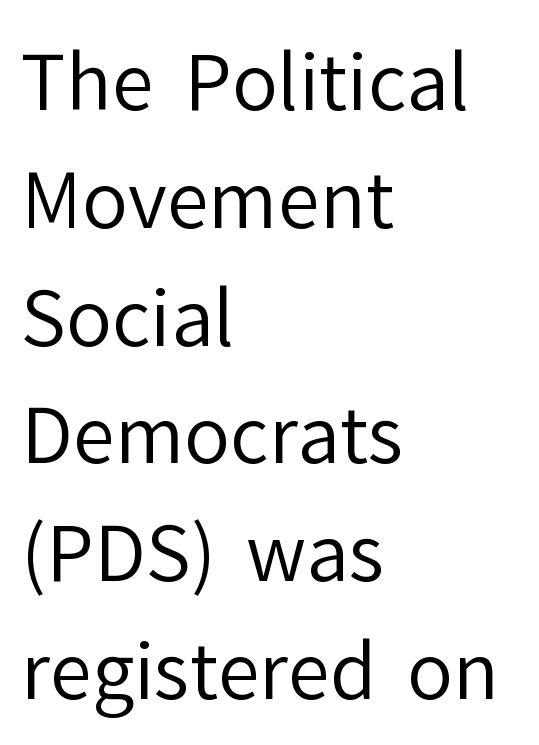
The font's upright variant was chosen for this text. Rule under the text: the space is simply empty. The lines sit at an ordinary, default distance from one another. Spacing verdict: proportional, widths tailored to each character.
